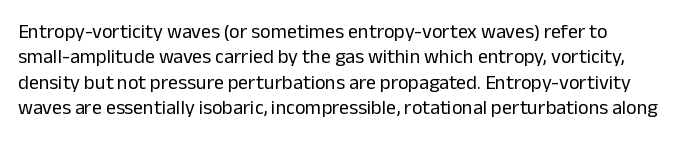
Q: Is the text bold? A: No.
Q: Is the text italic (slanted)? A: No, it is upright.
Q: Is the text underlined? A: No.
Q: Is the spacing between letters normal or unusually wide? A: Normal.
Q: Is the spacing between lines tight, normal or loose? A: Normal.
